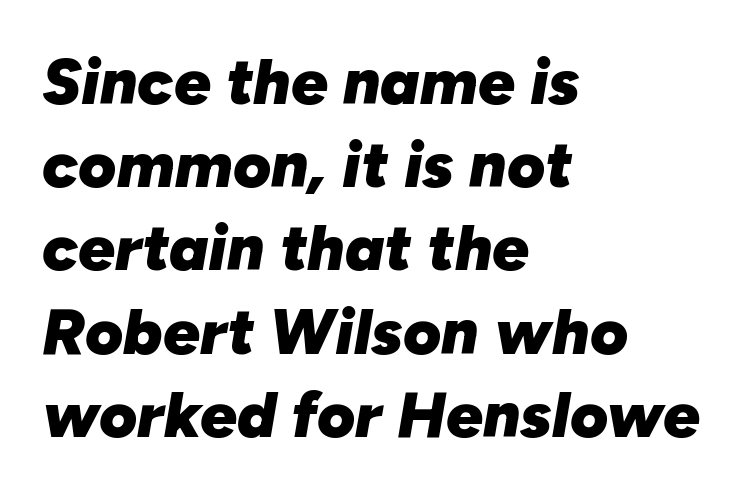
The image shows 65 px heavy type, italic (leaning right); set left-aligned, normal line spacing (1.28x), normal letter spacing, not underlined; low stroke contrast and a medium x-height.
